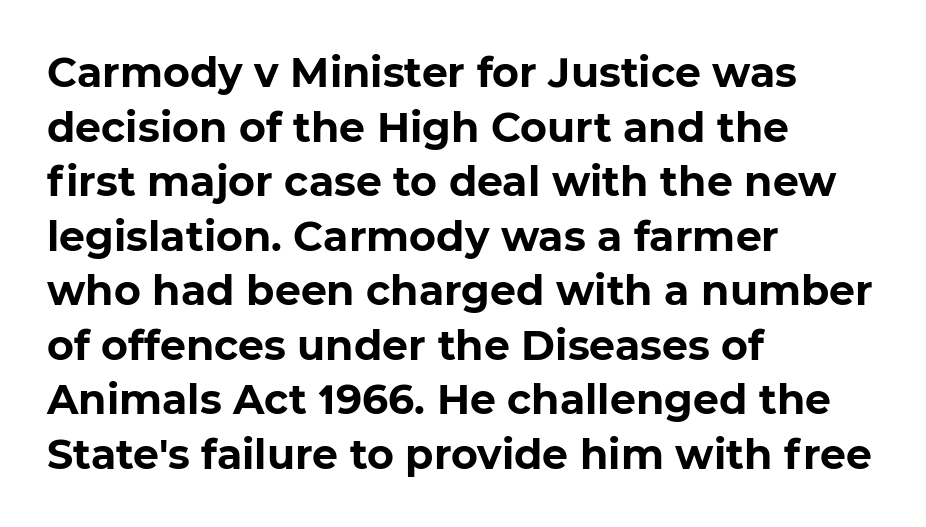
You could not count columns in this text — the font is proportionally spaced. Honestly, there is no underline to notice here at all. Horizontal alignment here is leftward, the default for most running prose. The gaps between neighbouring characters are ordinary and unremarkable. Font category for this specimen: sans-serif.
